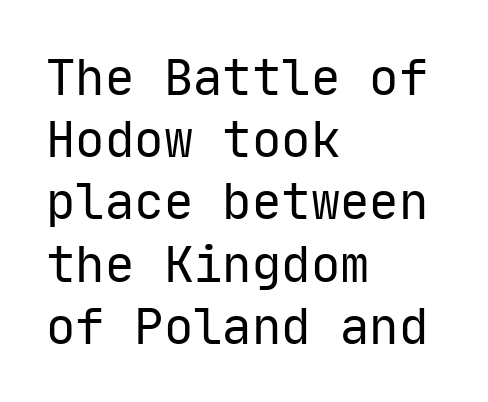
To sum up the face: it is a sans, with no serifs. Each row of text sits above clean, open space. The letterforms sit shoulder to shoulder at normal distance. No letter is thick-stroked: the sample isn't bold.
